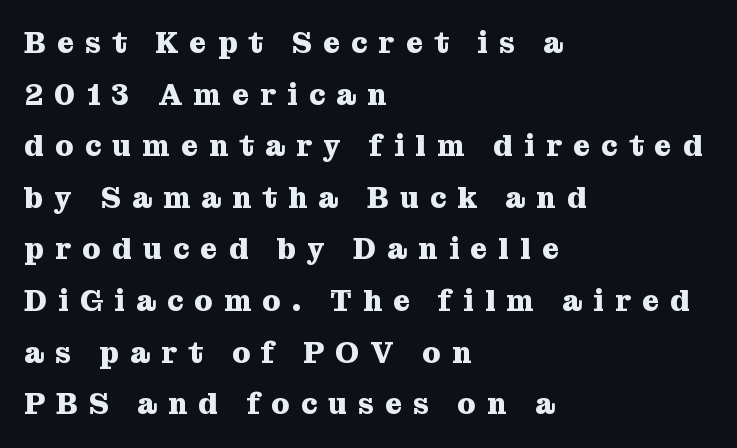
The image shows 29 px heavy serif type, upright; set left-aligned, line spacing 1.78x, unusually wide letter spacing (+0.39 em), not underlined; medium stroke contrast and a medium x-height.
